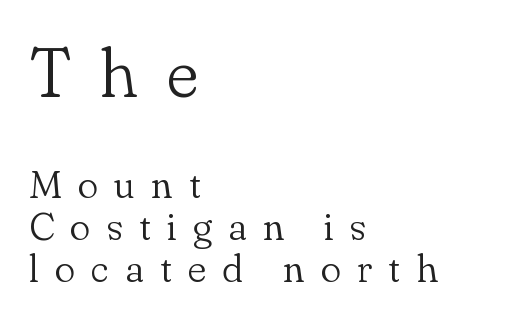
Q: Is the text bold? A: No.
Q: Is the text italic (slanted)? A: No, it is upright.
Q: Is the typeface a serif or a sans-serif typeface? A: Serif.
Q: Is the text underlined? A: No.
Q: How is the paragraph aligned? A: Left-aligned.
Q: Is the spacing between letters normal or unusually wide? A: Unusually wide.
Q: Is the spacing between lines tight, normal or loose? A: Tight.
Q: Which block of text is set in a larger size, the first (top) or the second (bottom)? A: The first (top) one.
Q: Width (condensed, normal, or wide)? A: Normal.
Q: Stroke contrast? A: Low.
Q: x-height? A: Small.
Q: Monospaced? A: No.
